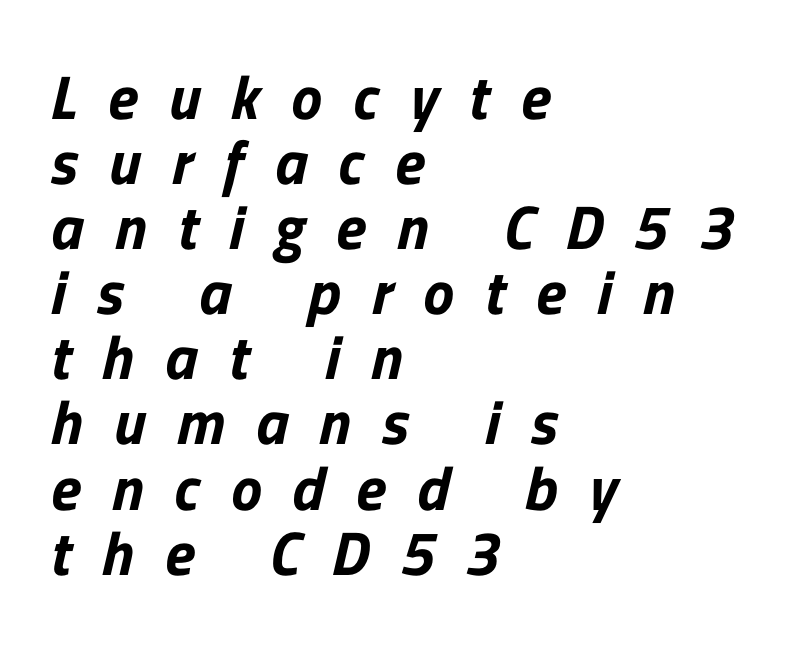
Q: Is the typeface a serif or a sans-serif typeface? A: Sans-serif.
Q: Is the text underlined? A: No.
Q: How is the paragraph aligned? A: Left-aligned.
Q: Is the spacing between letters normal or unusually wide? A: Unusually wide.
Q: Is the spacing between lines tight, normal or loose? A: Tight.
Q: Width (condensed, normal, or wide)? A: Normal.
Q: Stroke contrast? A: Low.
Q: x-height? A: Medium.
Q: Monospaced? A: No.
